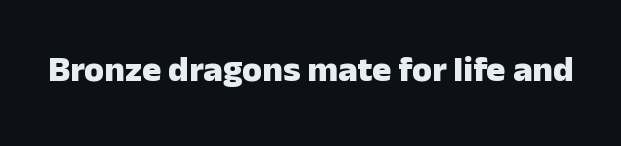
Look at the tracking — it's just the regular setting, nothing added. The strip under each line holds only bare page. Italic? Not at all — the glyphs are vertical. Are there feet on the stems? There aren't — it's a sans. The rendering uses natural spacing where letterforms have individual widths. Strong, thick strokes mark this as bold type.
